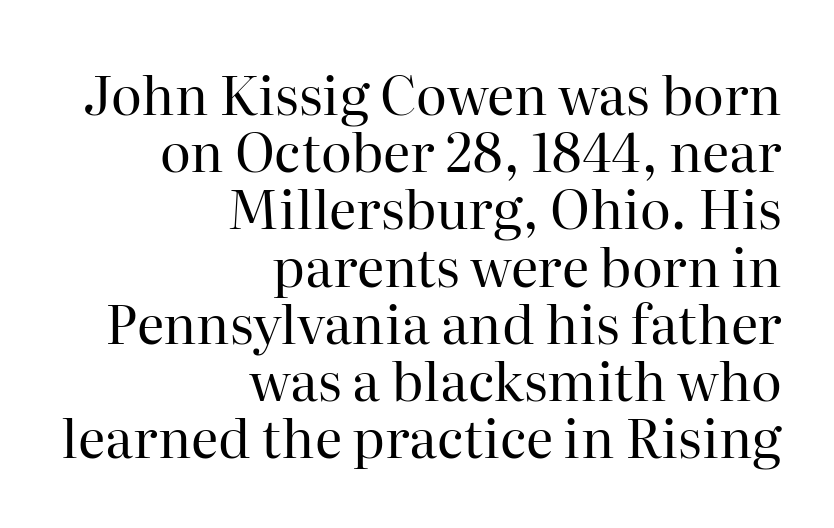
Q: Is the text bold? A: No.
Q: Is the text italic (slanted)? A: No, it is upright.
Q: Is the typeface a serif or a sans-serif typeface? A: Serif.
Q: Is the text underlined? A: No.
Q: How is the paragraph aligned? A: Right-aligned.
Q: Is the spacing between letters normal or unusually wide? A: Normal.
Q: Is the spacing between lines tight, normal or loose? A: Tight.
Q: Width (condensed, normal, or wide)? A: Normal.
Q: Stroke contrast? A: High.
Q: x-height? A: Medium.
Q: Monospaced? A: No.
